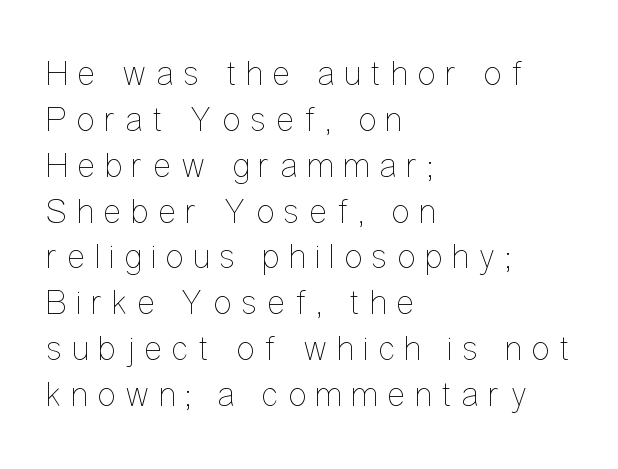
Teacher's note: observe the even left margin — that is flush-left alignment. The line texture is sparse and dotted thanks to wide tracking. You could not count columns in this text — the font is proportionally spaced. Does the lettering tilt? It doesn't — this is upright. Vertically, the passage feels balanced, rows spaced as you'd expect. Type without underlining.
